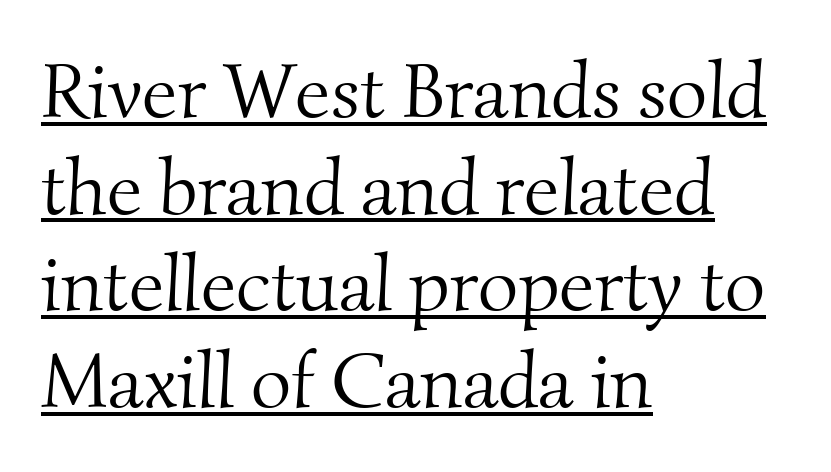
Unlike a clean sans, this face finishes its strokes with serifs. Heaviness? Minimal to ordinary, like unemphasized prose. Each line starts at the same left margin while the right side varies. Letter spacing: default. The specimen includes a rule beneath the text block's lines.
